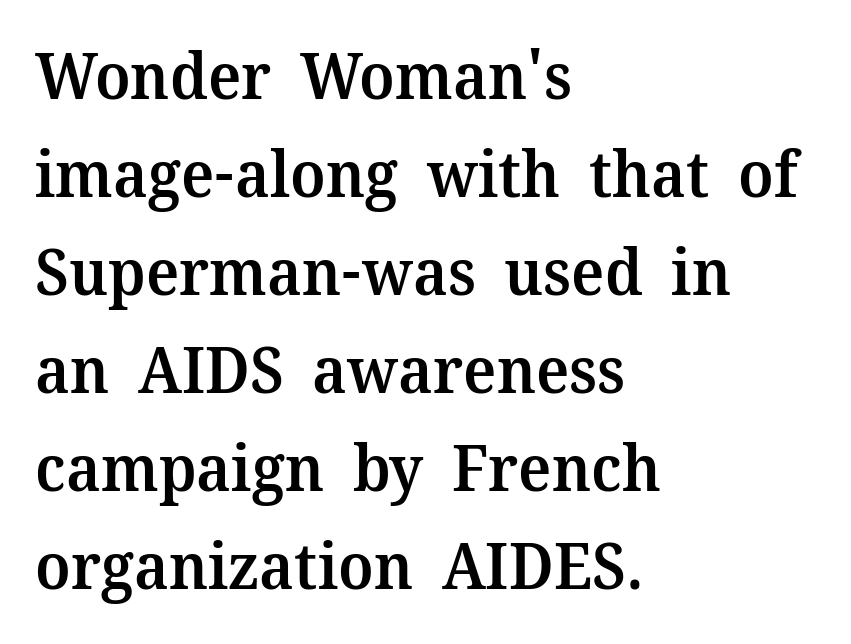
{"serif": "yes", "italic": "no", "bold": "semi", "weight": "semibold", "width": "normal", "stroke_contrast": "medium", "x_height": "medium", "monospaced": "no", "underline": "no", "align": "left", "line_spacing": "normal", "line_spacing_ratio": 1.53, "letter_spacing": "normal", "letter_spacing_em": 0.0, "glyph_px": 64}
